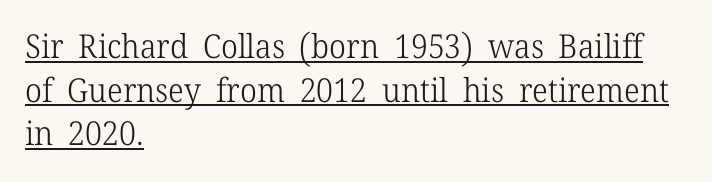
Quick note: underline on. Letters have the restrained weight of plain body copy at most. These lines stack with their left ends in a neat column. Note: serifs present on the glyphs. This sample has the flowing, uneven cadence of proportional lettering. Characters follow at the spacing the type designer built in.
